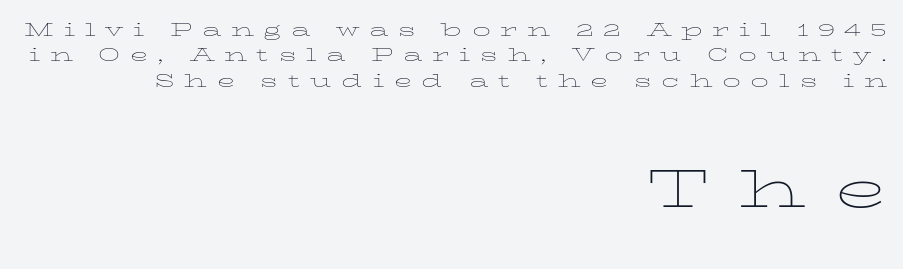
Q: Is the text bold? A: No.
Q: Is the text italic (slanted)? A: No, it is upright.
Q: Is the text underlined? A: No.
Q: How is the paragraph aligned? A: Right-aligned.
Q: Is the spacing between letters normal or unusually wide? A: Unusually wide.
Q: Is the spacing between lines tight, normal or loose? A: Tight.
Q: Which block of text is set in a larger size, the first (top) or the second (bottom)? A: The second (bottom) one.
Q: Width (condensed, normal, or wide)? A: Wide.
Q: Stroke contrast? A: Low.
Q: x-height? A: Medium.
Q: Monospaced? A: No.
